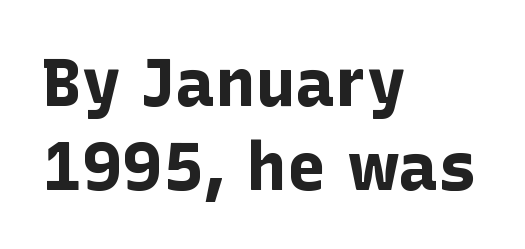
This sample uses a sans-serif face. How heavy is the stroke? Heavy — this is a bold. Line starts are locked; line ends wander. Think of a printed novel: that variable character pitch is what you see here. This sample uses an upright cut, with every glyph sitting square on the baseline.
